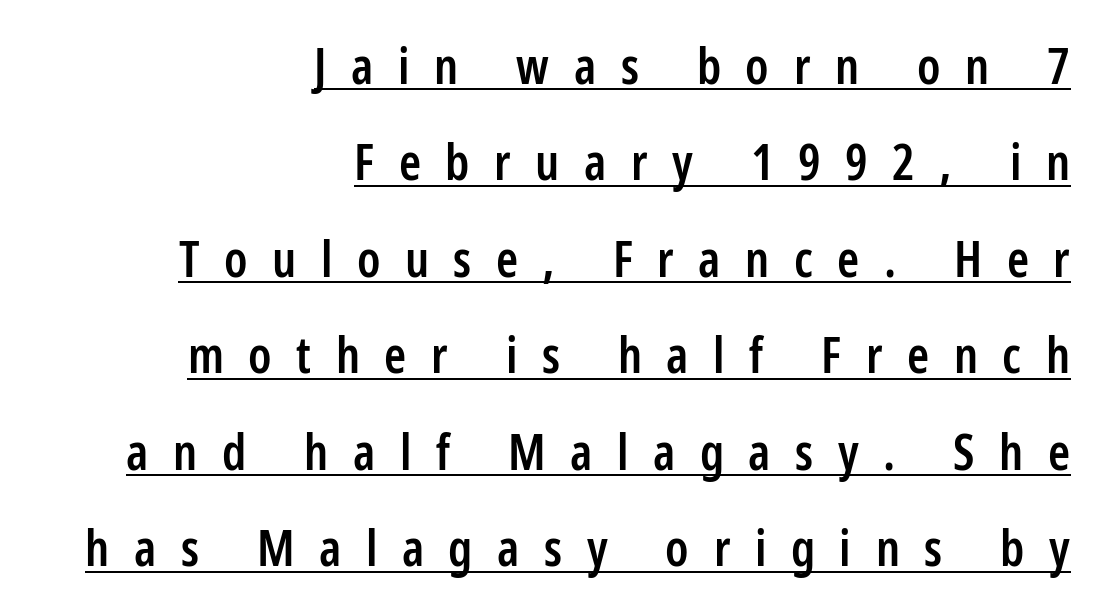
{"serif": "no", "italic": "no", "bold": "semi", "weight": "semibold", "width": "condensed", "stroke_contrast": "low", "x_height": "medium", "monospaced": "no", "underline": "yes", "align": "right", "line_spacing": "loose", "line_spacing_ratio": 1.93, "letter_spacing": "wide", "letter_spacing_em": 0.49, "glyph_px": 50}
